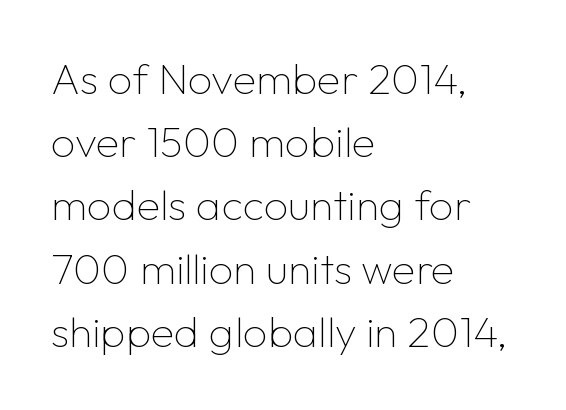
The image shows 43 px thin sans-serif type, upright; set left-aligned, normal line spacing (1.47x), normal letter spacing, not underlined; low stroke contrast and a medium x-height.
